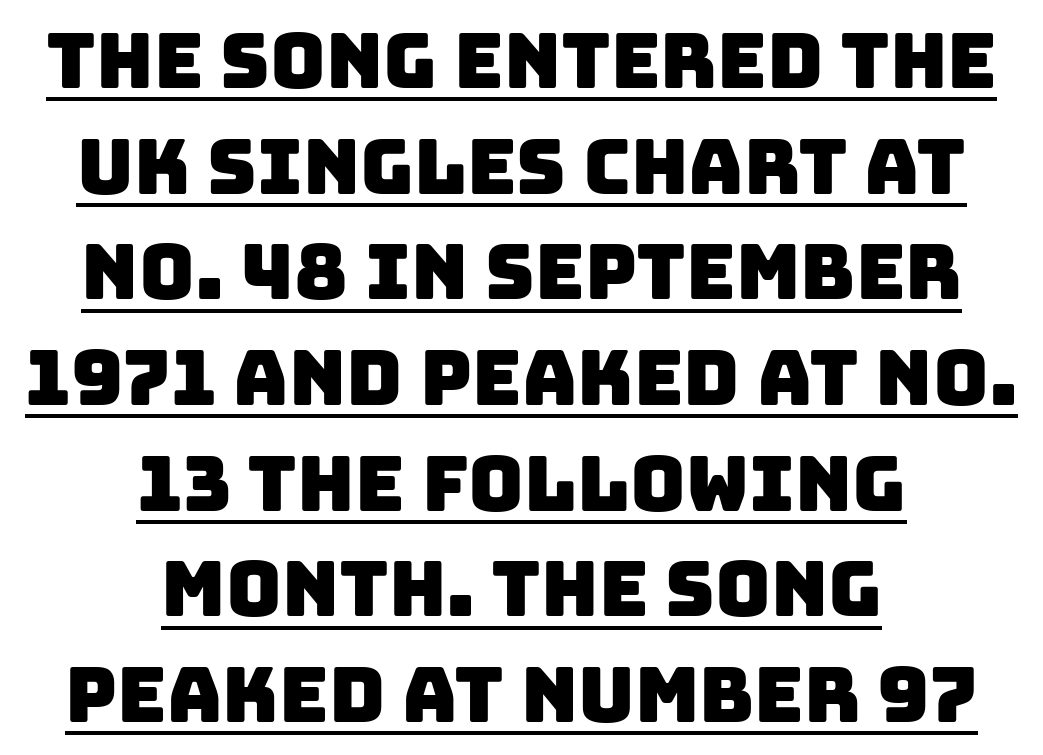
Each letter's strokes conclude bluntly, with no projecting serifs. The gaps between neighbouring characters are ordinary and unremarkable. The lines are quadded center. Has an underline been added? It has.
